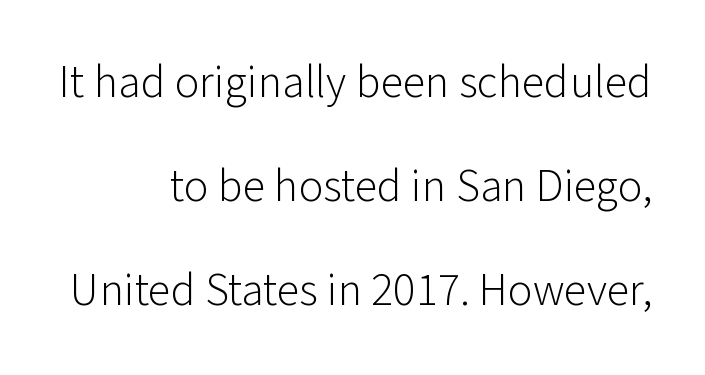
Q: Is the text bold? A: No.
Q: Is the text italic (slanted)? A: No, it is upright.
Q: Is the typeface a serif or a sans-serif typeface? A: Sans-serif.
Q: Is the text underlined? A: No.
Q: How is the paragraph aligned? A: Right-aligned.
Q: Is the spacing between letters normal or unusually wide? A: Normal.
Q: Is the spacing between lines tight, normal or loose? A: Loose.
Q: Width (condensed, normal, or wide)? A: Normal.
Q: Stroke contrast? A: Low.
Q: x-height? A: Medium.
Q: Monospaced? A: No.
